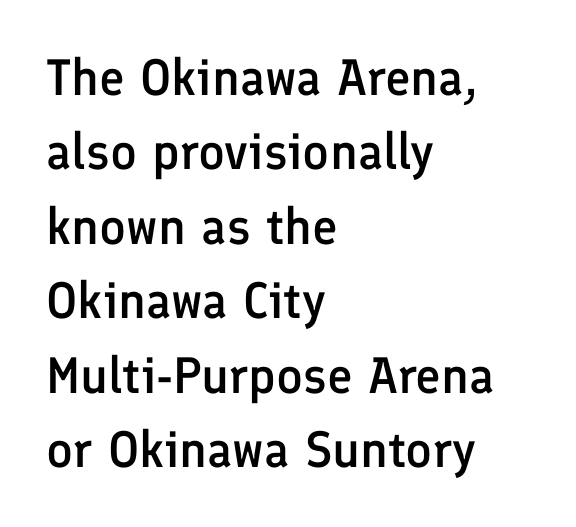
{"serif": "no", "italic": "no", "bold": "semi", "weight": "semibold", "width": "normal", "stroke_contrast": "low", "x_height": "medium", "monospaced": "no", "underline": "no", "align": "left", "line_spacing": "normal", "line_spacing_ratio": 1.46, "letter_spacing": "normal", "letter_spacing_em": 0.0, "glyph_px": 51}
